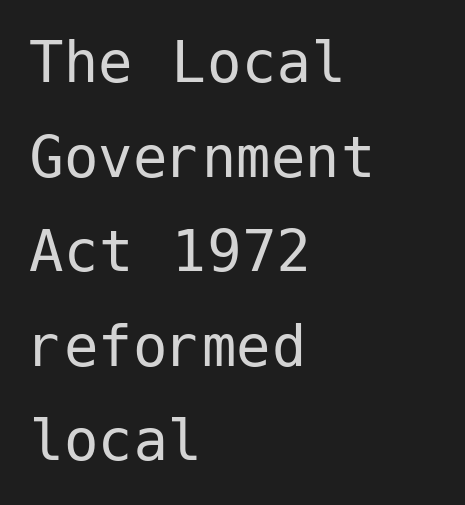
Q: Is the text bold? A: No.
Q: Is the text italic (slanted)? A: No, it is upright.
Q: Is the typeface a serif or a sans-serif typeface? A: Sans-serif.
Q: Is the text underlined? A: No.
Q: How is the paragraph aligned? A: Left-aligned.
Q: Is the spacing between letters normal or unusually wide? A: Normal.
Q: Is the spacing between lines tight, normal or loose? A: Normal.
Q: Width (condensed, normal, or wide)? A: Normal.
Q: Stroke contrast? A: Low.
Q: x-height? A: Medium.
